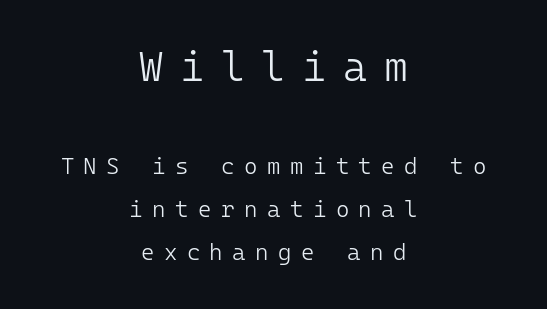
Each letter, wide or thin by design, is forced into the same width here. This rendering employs a face without finishing strokes, i.e., a sans-serif. Look at the glyph heights: the upper group is clearly the bigger setting. Posture: straight, roman, zero tilt.
